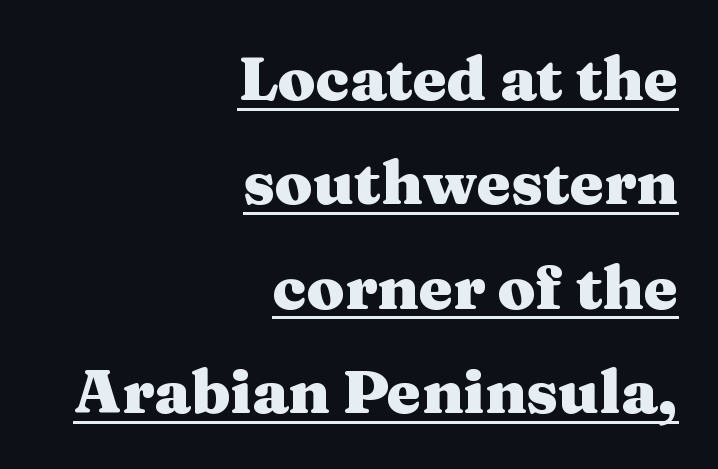
No extra tracking has been applied to these lines. Reading down the block, your eye finds every line finishing at a fixed right position. Typesetter's note: full bold, strokes at maximum text heaviness. The font family rendered here belongs to the serif group. A roman cut, with each character standing at attention. Is this a fixed-width face? No — the glyphs have proportional, varying widths.
